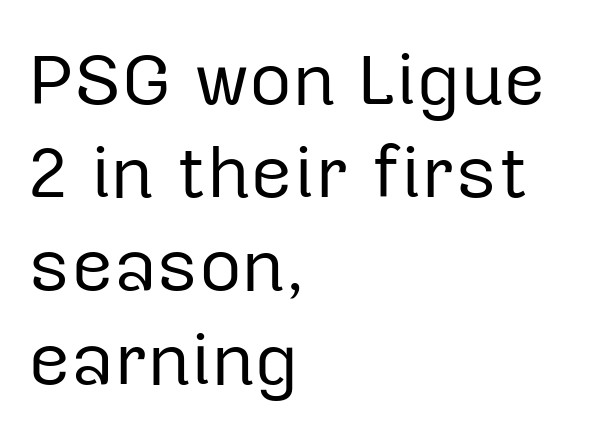
The image shows 74 px regular-weight sans-serif type, upright; set left-aligned, normal line spacing (1.26x), normal letter spacing, not underlined; low stroke contrast and a medium x-height.
